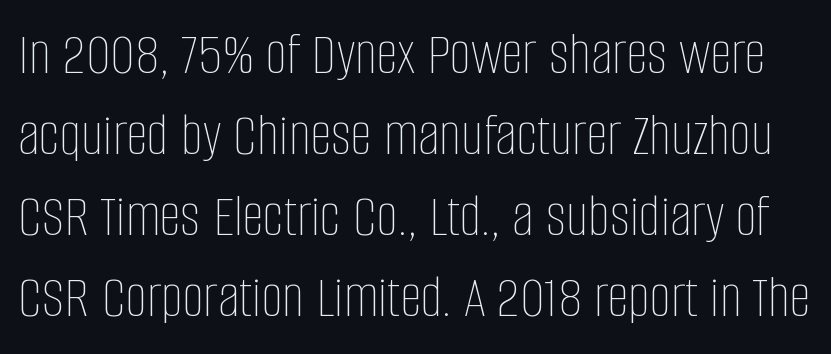
{"italic": "no", "bold": "no", "weight": "thin", "width": "condensed", "stroke_contrast": "low", "x_height": "large", "monospaced": "no", "underline": "no", "line_spacing": "normal", "line_spacing_ratio": 1.33, "letter_spacing": "normal", "letter_spacing_em": 0.0, "glyph_px": 61}
